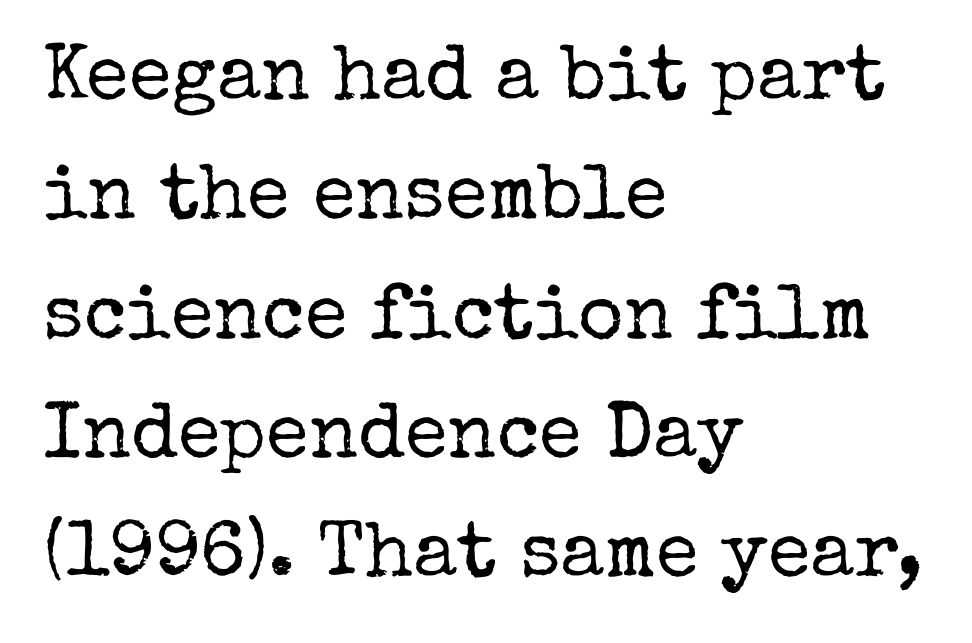
The image shows 78 px regular-weight serif type, upright; set left-aligned, normal line spacing (1.53x), normal letter spacing, not underlined; low stroke contrast and a medium x-height.
